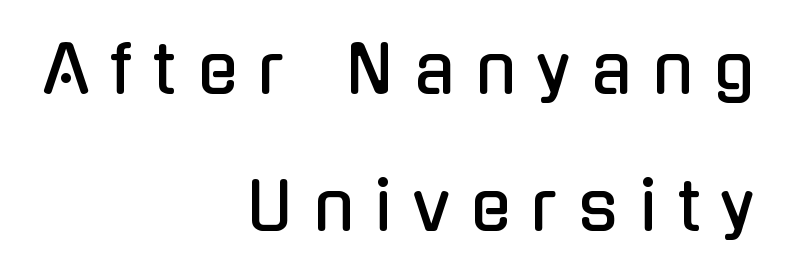
Q: Is the text italic (slanted)? A: No, it is upright.
Q: Is the typeface a serif or a sans-serif typeface? A: Sans-serif.
Q: Is the text underlined? A: No.
Q: How is the paragraph aligned? A: Right-aligned.
Q: Is the spacing between letters normal or unusually wide? A: Unusually wide.
Q: Is the spacing between lines tight, normal or loose? A: Loose.
Q: Width (condensed, normal, or wide)? A: Condensed.
Q: Stroke contrast? A: Low.
Q: x-height? A: Medium.
Q: Monospaced? A: No.
